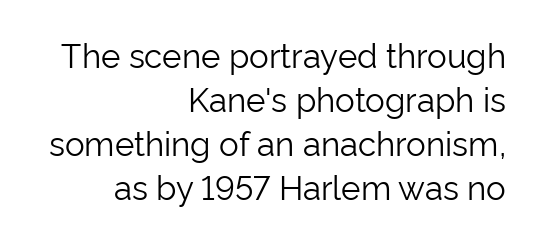
The letters sit at their default tracking, neither squeezed nor spread. Interline gaps are of average width in this sample. Note the varied advance widths — an 'i' is clearly narrower than an 'm'. No heavy texture on the line: the type isn't bold. The typeface chosen for these lines omits serifs.
